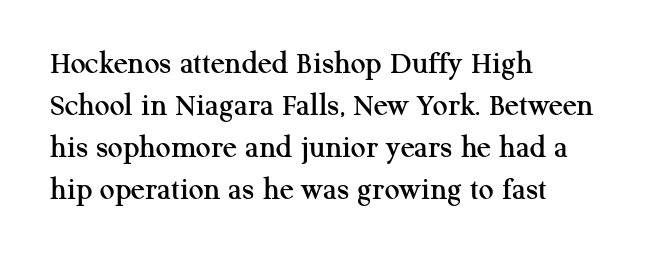
Q: Is the text italic (slanted)? A: No, it is upright.
Q: Is the typeface a serif or a sans-serif typeface? A: Serif.
Q: Is the text underlined? A: No.
Q: How is the paragraph aligned? A: Left-aligned.
Q: Is the spacing between letters normal or unusually wide? A: Normal.
Q: Is the spacing between lines tight, normal or loose? A: Normal.
Q: Width (condensed, normal, or wide)? A: Normal.
Q: Stroke contrast? A: Medium.
Q: x-height? A: Medium.
Q: Monospaced? A: No.
